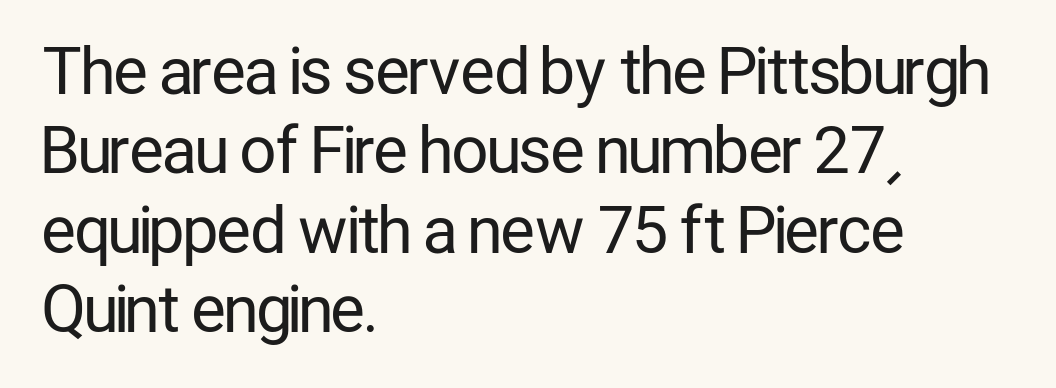
No word sits above an underline. Observe the absence of serifs on each vertical stroke in this sample. Notice how the passage keeps a crisp vertical edge on the left only. A typesetter would call this proportional, since set widths differ per character. The letterforms sit shoulder to shoulder at normal distance. Posture: upright roman.
